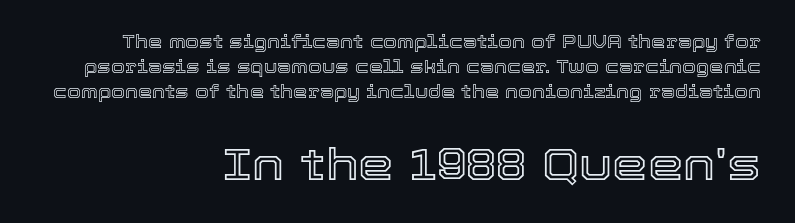
{"italic": "no", "width": "normal", "x_height": "medium", "monospaced": "no", "underline": "no", "align": "right", "line_spacing": "normal", "line_spacing_ratio": 1.4, "letter_spacing": "normal", "letter_spacing_em": 0.0, "larger_block": "second", "size_ratio": 2.5, "glyph_px": 45}
